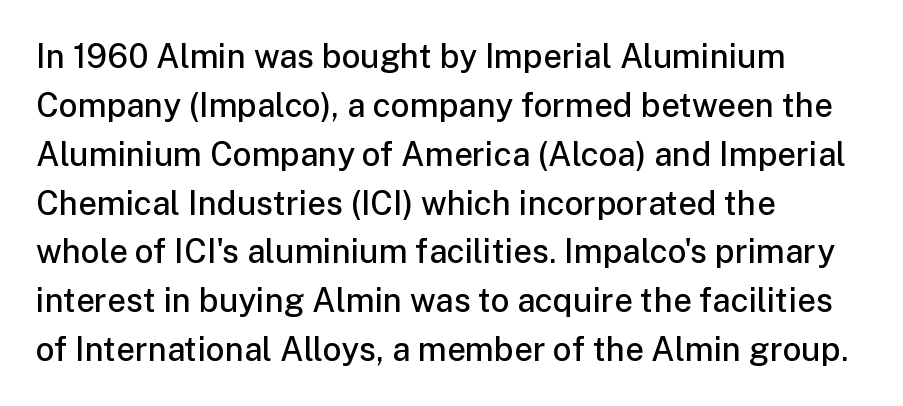
The image shows 33 px semibold sans-serif type, upright; set left-aligned, normal line spacing (1.48x), normal letter spacing, not underlined; low stroke contrast and a medium x-height.
